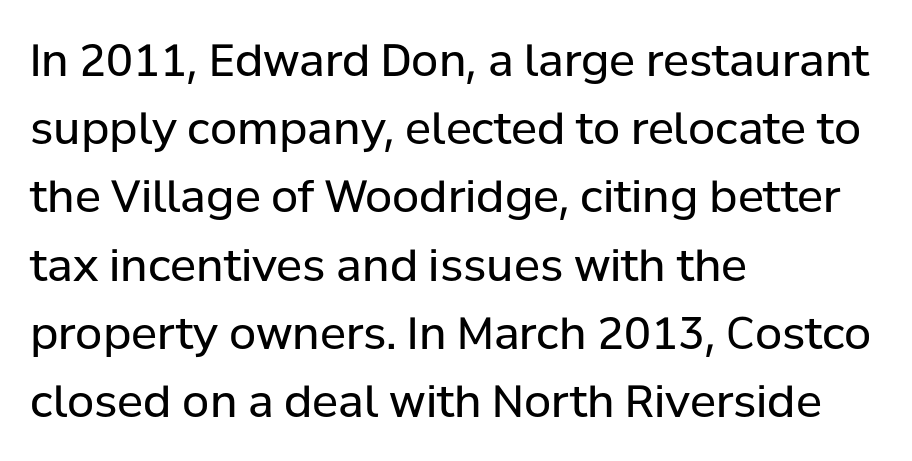
The type family on display is of the sans-serif kind. Honestly, there is no underline to notice here at all. Looks like regular typesetting: each glyph gets only the width it needs. The lettering stays uniformly vertical, giving the passage a roman look. What's the leading like? Ordinary, nothing unusual.
